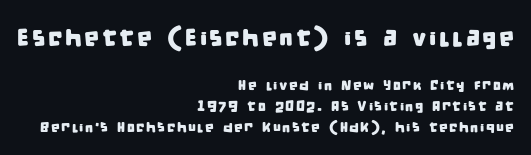
Only glyphs here, with clear space below each row. Where is the straight margin? On the right. The designer gave the opening block more size than the closing block. The space between consecutive lines is moderate.
